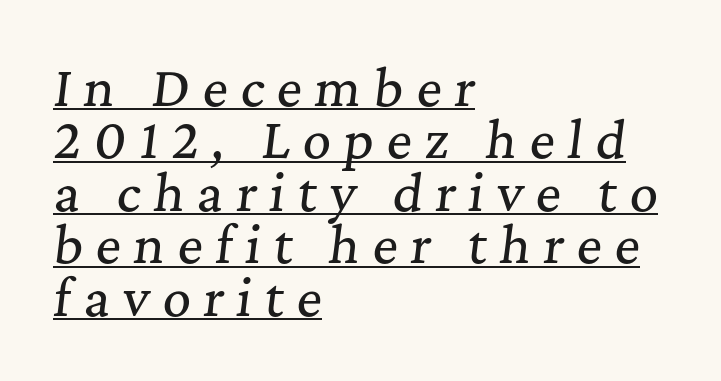
{"serif": "yes", "italic": "yes", "lean": "right", "slant_degrees": 7, "width": "normal", "stroke_contrast": "medium", "x_height": "medium", "monospaced": "no", "underline": "yes", "align": "left", "line_spacing": "tight", "line_spacing_ratio": 1.07, "letter_spacing": "wide", "letter_spacing_em": 0.26, "glyph_px": 49}
